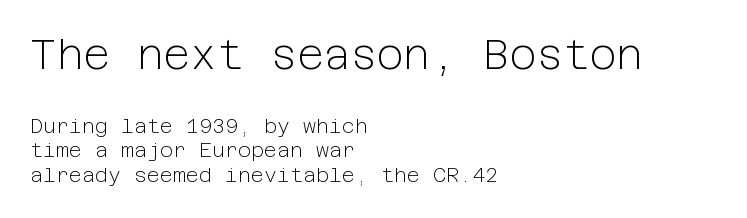
Bigger letters appear in the top chunk; the bottom chunk is reduced. Reading down the block, your eye returns to a fixed left position each line. Every stem runs plumb, perpendicular to the baseline. Examine the stroke ends and you'll find no serifs. Between one letter and the next there's only the usual sliver of space. A bare baseline throughout the passage.
